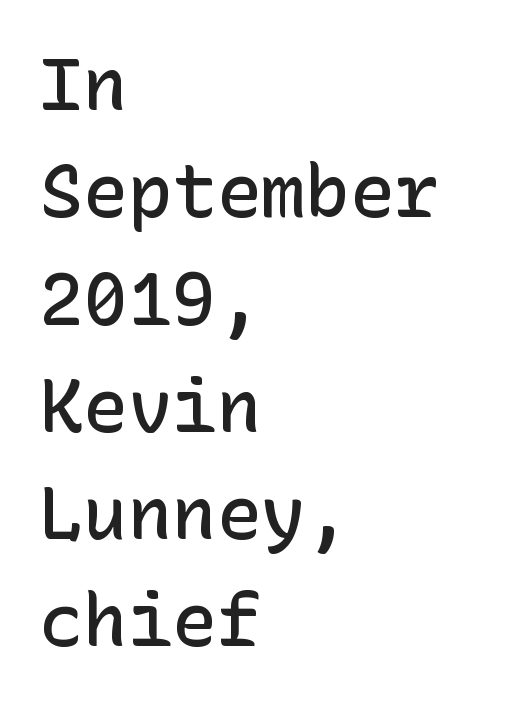
{"serif": "no", "italic": "no", "bold": "semi", "weight": "semibold", "width": "normal", "stroke_contrast": "low", "x_height": "medium", "underline": "no", "align": "left", "line_spacing": "normal", "line_spacing_ratio": 1.45, "letter_spacing": "normal", "letter_spacing_em": 0.0, "glyph_px": 74}
